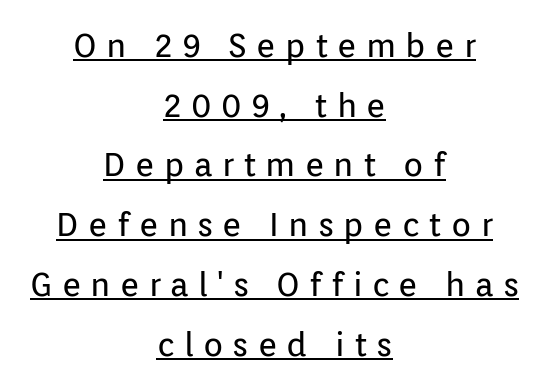
The glyphs are accompanied by a horizontal stroke just below them. In CSS terms this would be text-align: center. Caption: expanded tracking, letters set apart. Weight class: somewhere from thin through regular. Note: no serifs on the glyphs. Is there any slant? The stems are plumb.
